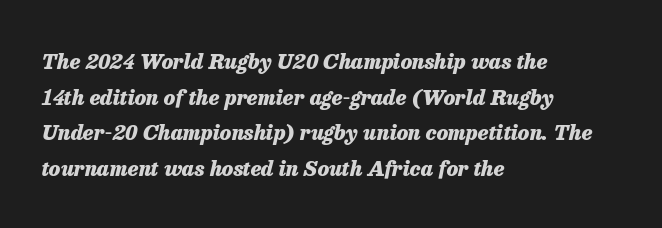
{"italic": "yes", "lean": "right", "slant_degrees": 13, "bold": "yes", "underline": "no", "align": "left", "line_spacing": "normal", "line_spacing_ratio": 1.7, "letter_spacing": "normal", "letter_spacing_em": 0.0, "glyph_px": 21}
